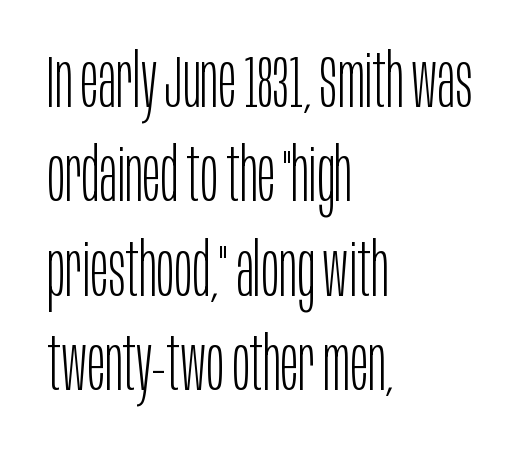
These glyphs show unthickened strokes, regular width or finer. These lines stack with their left ends in a neat column. Successive baselines arrive at the customary interval. There is no visible air inserted between adjacent glyphs.
